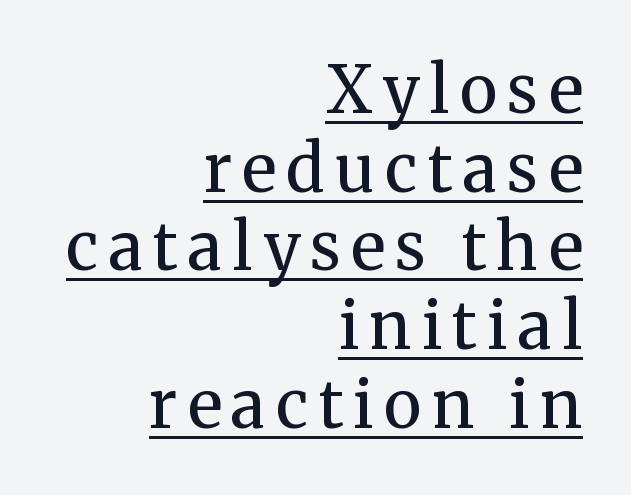
Q: Is the text bold? A: No.
Q: Is the text italic (slanted)? A: No, it is upright.
Q: Is the typeface a serif or a sans-serif typeface? A: Serif.
Q: Is the text underlined? A: Yes.
Q: How is the paragraph aligned? A: Right-aligned.
Q: Width (condensed, normal, or wide)? A: Normal.
Q: Stroke contrast? A: Medium.
Q: x-height? A: Medium.
Q: Monospaced? A: No.
